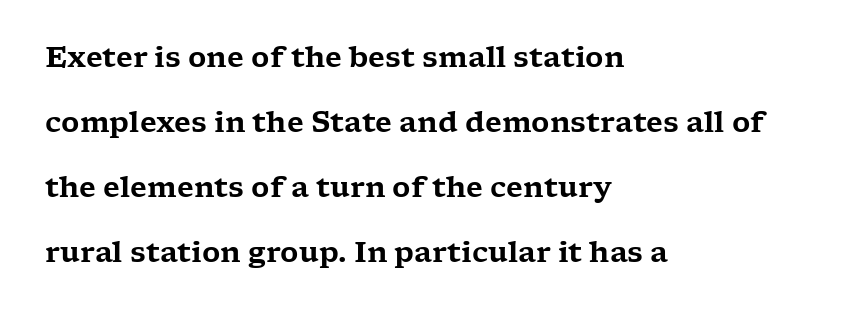
Q: Is the text italic (slanted)? A: No, it is upright.
Q: Is the typeface a serif or a sans-serif typeface? A: Serif.
Q: Is the text underlined? A: No.
Q: How is the paragraph aligned? A: Left-aligned.
Q: Is the spacing between letters normal or unusually wide? A: Normal.
Q: Is the spacing between lines tight, normal or loose? A: Loose.
Q: Width (condensed, normal, or wide)? A: Wide.
Q: Stroke contrast? A: Low.
Q: x-height? A: Medium.
Q: Monospaced? A: No.
